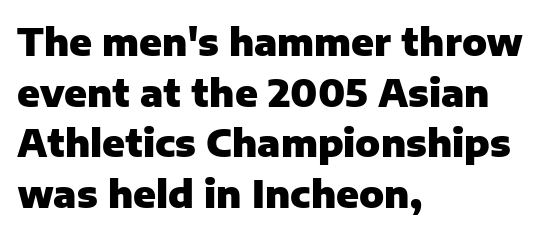
{"serif": "no", "italic": "no", "bold": "yes", "weight": "heavy", "width": "normal", "stroke_contrast": "low", "x_height": "medium", "monospaced": "no", "underline": "no", "align": "left", "line_spacing": "normal", "line_spacing_ratio": 1.37, "letter_spacing": "normal", "letter_spacing_em": 0.0, "glyph_px": 37}
